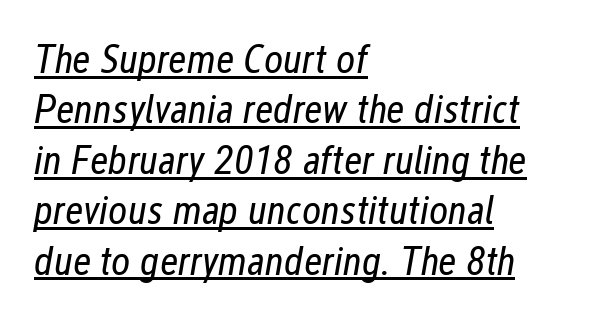
Q: Is the text bold? A: No.
Q: Is the text italic (slanted)? A: Yes, it leans right by about 12 degrees.
Q: Is the text underlined? A: Yes.
Q: How is the paragraph aligned? A: Left-aligned.
Q: Is the spacing between letters normal or unusually wide? A: Normal.
Q: Width (condensed, normal, or wide)? A: Condensed.
Q: Stroke contrast? A: Low.
Q: x-height? A: Medium.
Q: Monospaced? A: No.
